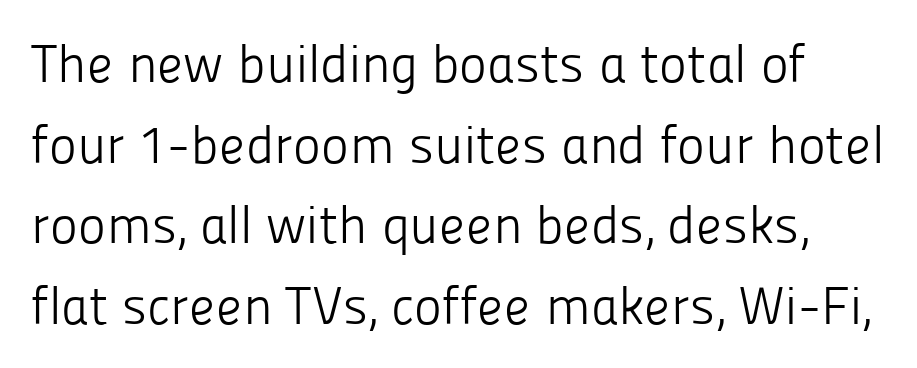
Q: Is the text bold? A: No.
Q: Is the text italic (slanted)? A: No, it is upright.
Q: Is the typeface a serif or a sans-serif typeface? A: Sans-serif.
Q: Is the text underlined? A: No.
Q: Is the spacing between letters normal or unusually wide? A: Normal.
Q: Is the spacing between lines tight, normal or loose? A: Normal.
Q: Width (condensed, normal, or wide)? A: Normal.
Q: Stroke contrast? A: Low.
Q: x-height? A: Medium.
Q: Monospaced? A: No.
